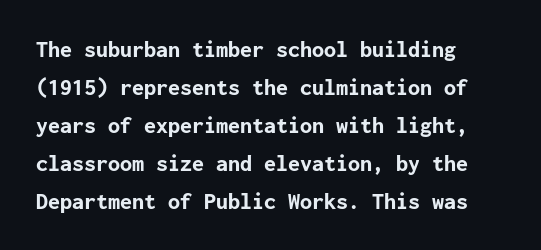
Q: Is the text bold? A: Yes.
Q: Is the text italic (slanted)? A: No, it is upright.
Q: Is the text underlined? A: No.
Q: How is the paragraph aligned? A: Left-aligned.
Q: Is the spacing between letters normal or unusually wide? A: Normal.
Q: Is the spacing between lines tight, normal or loose? A: Normal.
